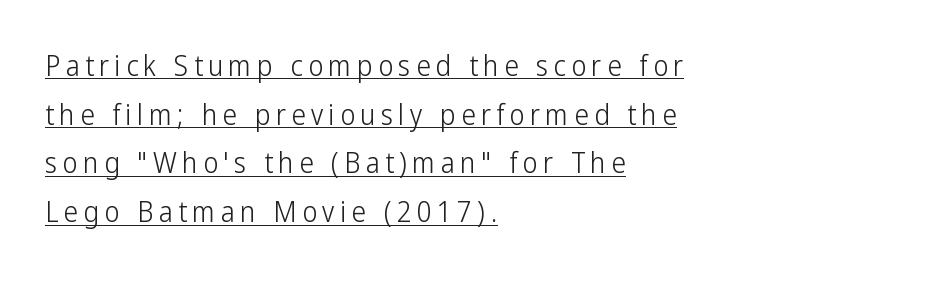
Q: Is the text bold? A: No.
Q: Is the text italic (slanted)? A: No, it is upright.
Q: Is the typeface a serif or a sans-serif typeface? A: Sans-serif.
Q: Is the text underlined? A: Yes.
Q: How is the paragraph aligned? A: Left-aligned.
Q: Is the spacing between lines tight, normal or loose? A: Normal.
Q: Width (condensed, normal, or wide)? A: Condensed.
Q: Stroke contrast? A: Low.
Q: x-height? A: Medium.
Q: Monospaced? A: No.
